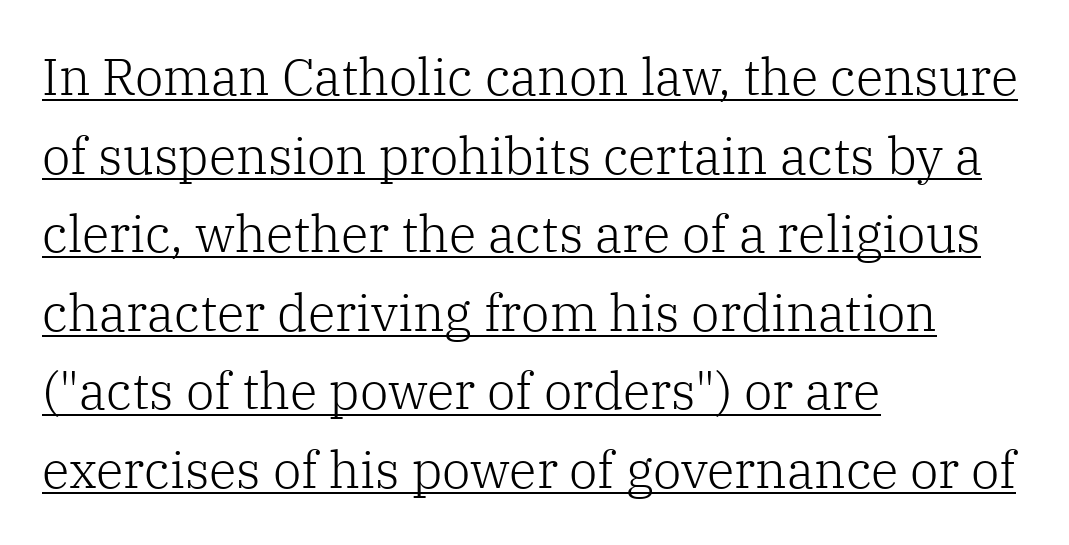
Q: Is the text bold? A: No.
Q: Is the text italic (slanted)? A: No, it is upright.
Q: Is the typeface a serif or a sans-serif typeface? A: Serif.
Q: Is the text underlined? A: Yes.
Q: How is the paragraph aligned? A: Left-aligned.
Q: Is the spacing between letters normal or unusually wide? A: Normal.
Q: Is the spacing between lines tight, normal or loose? A: Normal.
Q: Width (condensed, normal, or wide)? A: Normal.
Q: Stroke contrast? A: Low.
Q: x-height? A: Medium.
Q: Monospaced? A: No.
